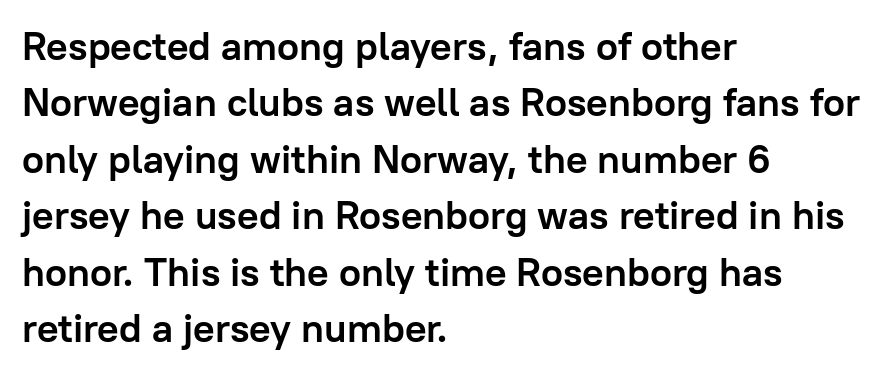
{"serif": "no", "italic": "no", "bold": "yes", "weight": "semibold", "width": "normal", "stroke_contrast": "low", "x_height": "medium", "monospaced": "no", "underline": "no", "align": "left", "line_spacing": "normal", "line_spacing_ratio": 1.41, "letter_spacing": "normal", "letter_spacing_em": 0.0, "glyph_px": 40}
